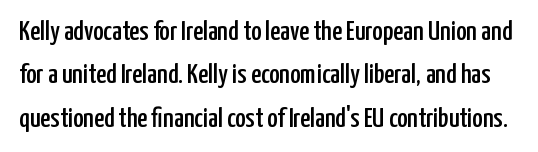
Q: Is the text italic (slanted)? A: No, it is upright.
Q: Is the typeface a serif or a sans-serif typeface? A: Sans-serif.
Q: Is the text underlined? A: No.
Q: Is the spacing between letters normal or unusually wide? A: Normal.
Q: Is the spacing between lines tight, normal or loose? A: Normal.
Q: Width (condensed, normal, or wide)? A: Condensed.
Q: Stroke contrast? A: Low.
Q: x-height? A: Medium.
Q: Monospaced? A: No.
